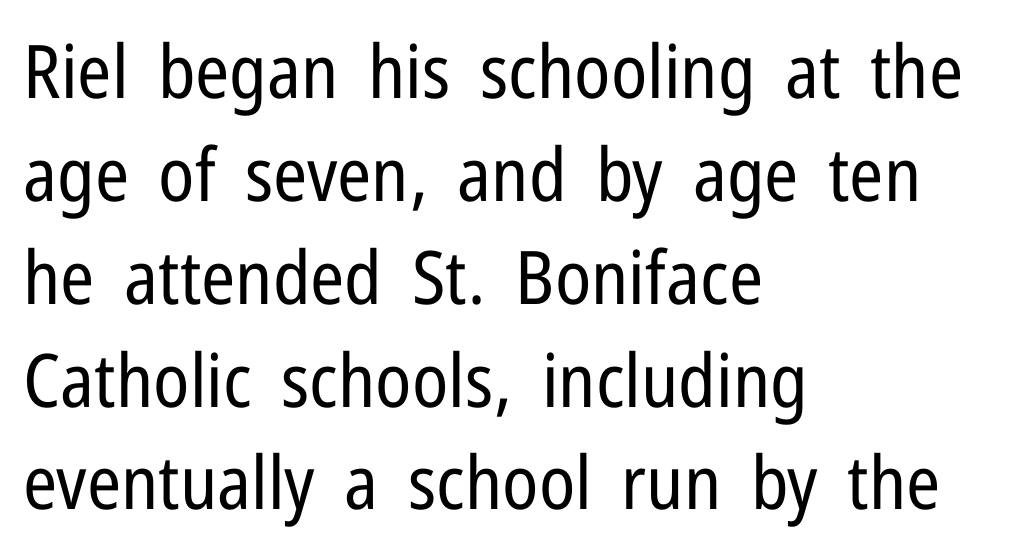
{"serif": "no", "italic": "no", "bold": "no", "weight": "regular", "width": "condensed", "stroke_contrast": "low", "x_height": "medium", "monospaced": "no", "underline": "no", "align": "left", "line_spacing": "normal", "line_spacing_ratio": 1.39, "letter_spacing": "normal", "letter_spacing_em": 0.0, "glyph_px": 74}
